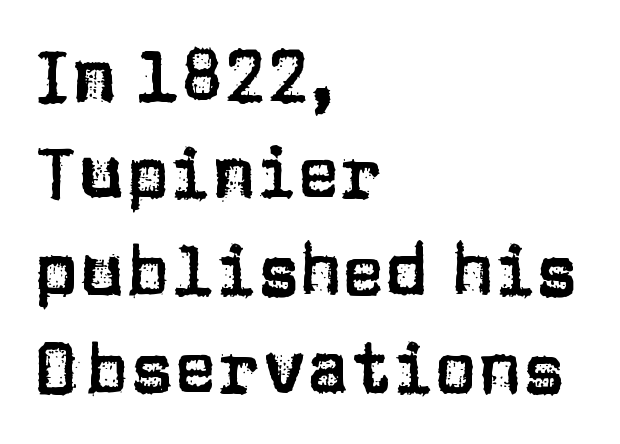
Nope, no serifs anywhere on these letters. Nothing unusual about the tracking: characters are spaced as the font intends. Quick note: not italic, upright. Varying glyph widths throughout — classic text-font behaviour. Underlining? Definitely not there. Horizontal alignment here is leftward, the default for most running prose.
